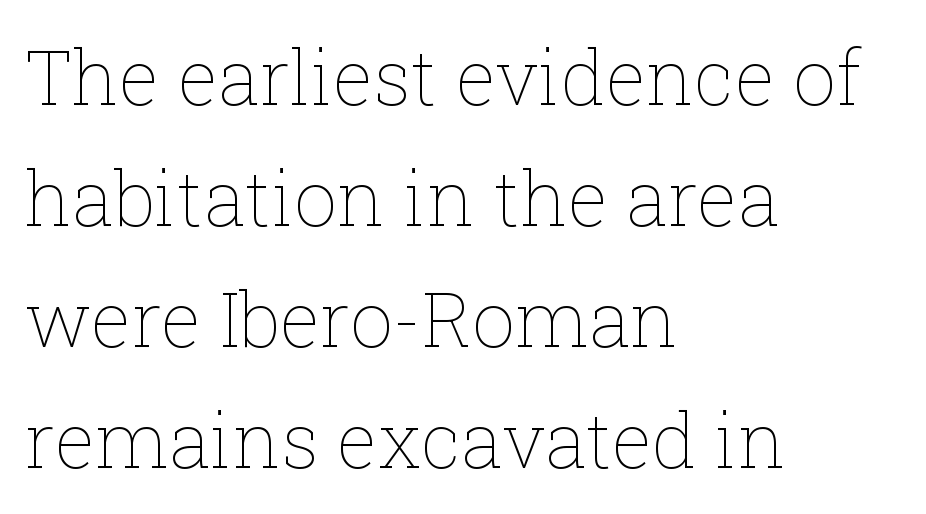
Q: Is the text bold? A: No.
Q: Is the text italic (slanted)? A: No, it is upright.
Q: Is the text underlined? A: No.
Q: How is the paragraph aligned? A: Left-aligned.
Q: Is the spacing between letters normal or unusually wide? A: Normal.
Q: Is the spacing between lines tight, normal or loose? A: Normal.
Q: Width (condensed, normal, or wide)? A: Normal.
Q: Stroke contrast? A: Low.
Q: x-height? A: Medium.
Q: Monospaced? A: No.
